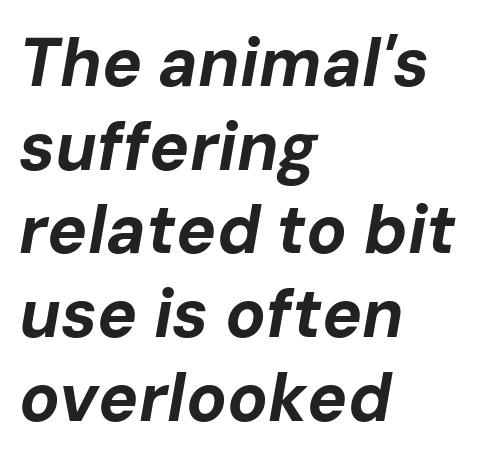
{"italic": "yes", "lean": "right", "slant_degrees": 10, "bold": "yes", "weight": "bold", "width": "normal", "stroke_contrast": "low", "x_height": "medium", "monospaced": "no", "underline": "no", "align": "left", "line_spacing": "normal", "line_spacing_ratio": 1.25, "letter_spacing": "normal", "letter_spacing_em": 0.0, "glyph_px": 67}
